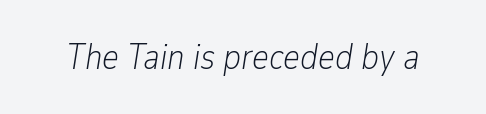
Q: Is the text bold? A: No.
Q: Is the text italic (slanted)? A: Yes, it leans right by about 9 degrees.
Q: Is the text underlined? A: No.
Q: Is the spacing between letters normal or unusually wide? A: Normal.
Q: Width (condensed, normal, or wide)? A: Condensed.
Q: Stroke contrast? A: Low.
Q: x-height? A: Medium.
Q: Monospaced? A: No.
